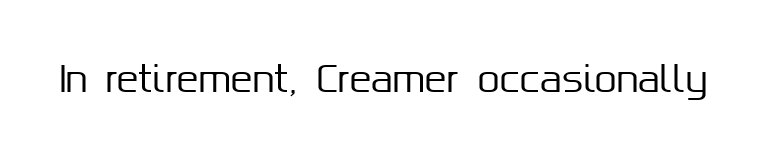
Q: Is the text italic (slanted)? A: No, it is upright.
Q: Is the typeface a serif or a sans-serif typeface? A: Sans-serif.
Q: Is the text underlined? A: No.
Q: Is the spacing between letters normal or unusually wide? A: Normal.
Q: Width (condensed, normal, or wide)? A: Normal.
Q: Stroke contrast? A: Medium.
Q: x-height? A: Medium.
Q: Monospaced? A: No.
